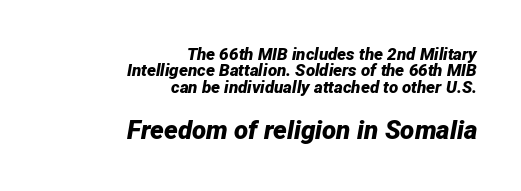
The image shows 26 px bold type, italic (leaning right); set right-aligned, tight line spacing (0.97x), normal letter spacing, not underlined; the second (bottom) block is 1.53x larger.
